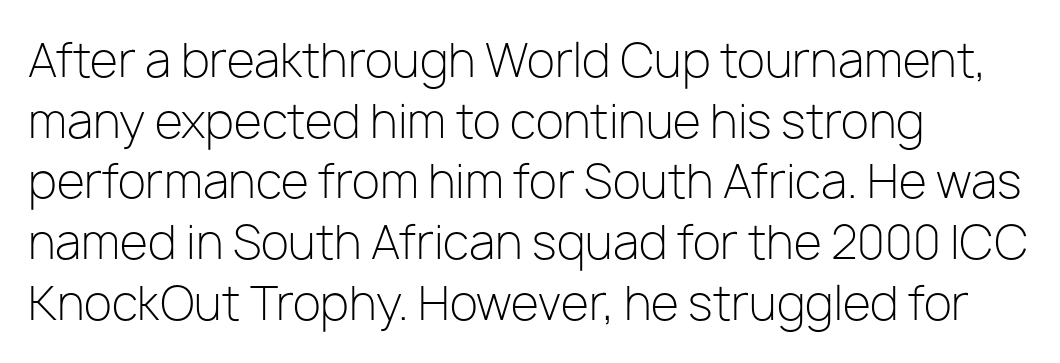
{"serif": "no", "italic": "no", "bold": "no", "weight": "light", "width": "normal", "stroke_contrast": "low", "x_height": "medium", "monospaced": "no", "underline": "no", "align": "left", "line_spacing": "normal", "line_spacing_ratio": 1.32, "letter_spacing": "normal", "letter_spacing_em": 0.0, "glyph_px": 46}
